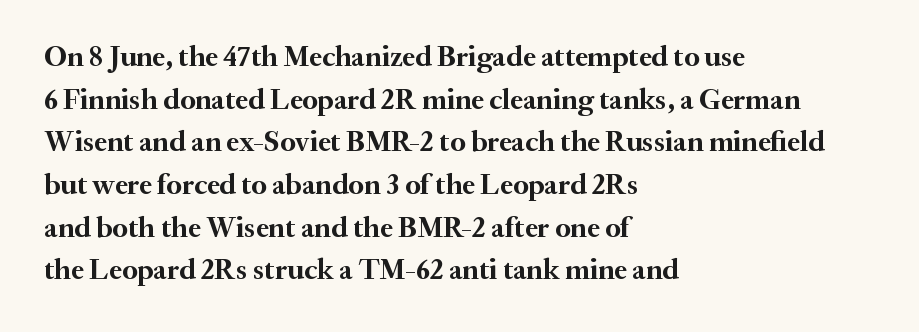
The image shows 29 px semibold serif type, upright; set left-aligned, normal line spacing (1.47x), normal letter spacing, not underlined; medium stroke contrast and a small x-height.
